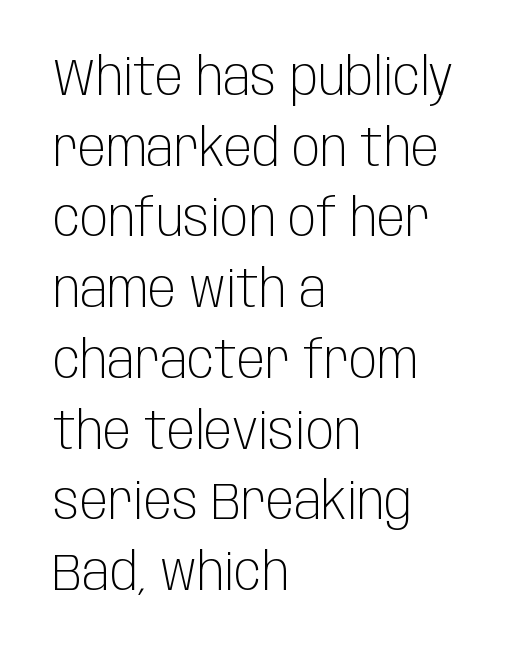
The image shows 52 px light, condensed sans-serif type, upright; set left-aligned, normal line spacing (1.36x), normal letter spacing, not underlined; low stroke contrast and a large x-height.
